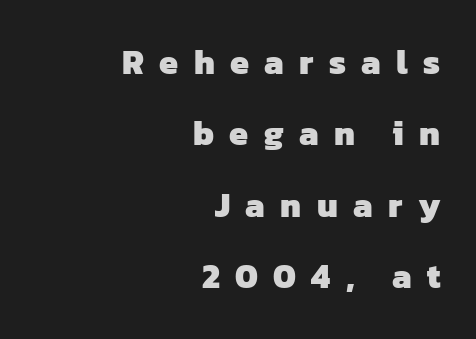
Are there feet on the stems? There aren't — it's a sans. The foot of each line stays bare and open. Do the characters align in a grid? No, the font is proportional. Spacing between characters has been opened up far beyond the box default.
